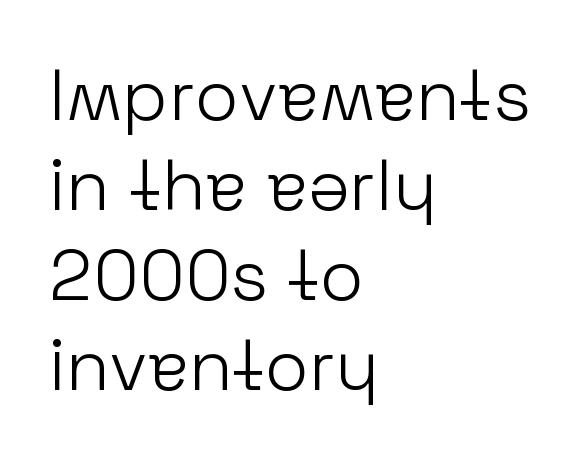
The image shows 72 px light sans-serif type, upright; set left-aligned, normal line spacing (1.25x), normal letter spacing, not underlined; low stroke contrast and a medium x-height.
